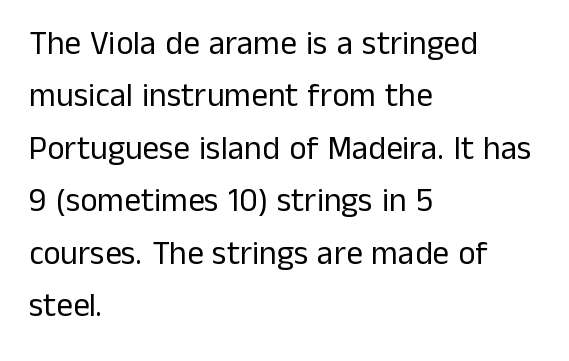
{"serif": "no", "italic": "no", "bold": "no", "weight": "regular", "width": "normal", "stroke_contrast": "low", "x_height": "medium", "monospaced": "no", "underline": "no", "align": "left", "line_spacing": "normal", "line_spacing_ratio": 1.59, "letter_spacing": "normal", "letter_spacing_em": 0.0, "glyph_px": 33}
